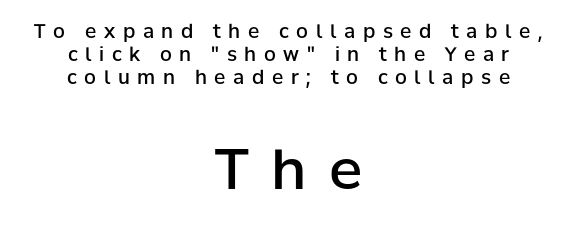
Unlike a traditional serif, this face leaves its strokes unadorned. Casual observation: everything's sitting right in the middle. No italicization has been applied; the sample stays upright. Loose tracking; the words dissolve into strings of separated letters. Character size in the trailing block exceeds that of the leading block.
